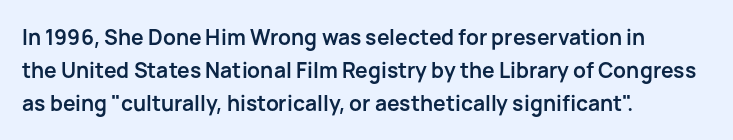
{"italic": "no", "bold": "yes", "underline": "no", "align": "left", "line_spacing": "normal", "line_spacing_ratio": 1.57, "letter_spacing": "normal", "letter_spacing_em": 0.0, "glyph_px": 21}
